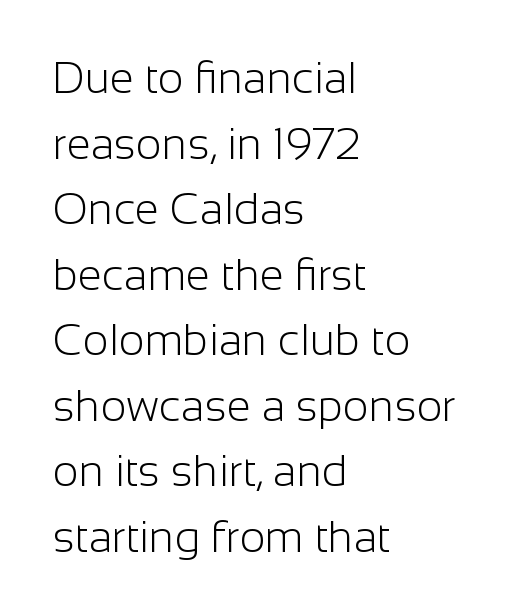
{"serif": "no", "italic": "no", "bold": "no", "weight": "light", "width": "normal", "stroke_contrast": "low", "x_height": "medium", "monospaced": "no", "underline": "no", "align": "left", "line_spacing": "normal", "line_spacing_ratio": 1.49, "letter_spacing": "normal", "letter_spacing_em": 0.0, "glyph_px": 44}
